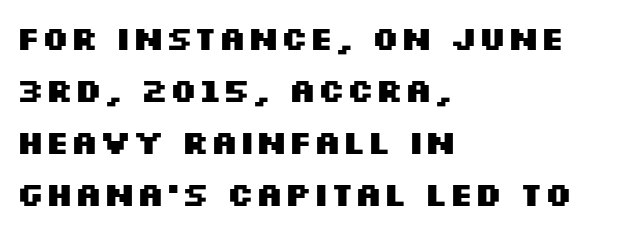
{"serif": "no", "italic": "no", "bold": "yes", "weight": "heavy", "width": "wide", "stroke_contrast": "medium", "x_height": "large", "monospaced": "no", "underline": "no", "align": "left", "line_spacing": "normal", "line_spacing_ratio": 1.58, "letter_spacing": "normal", "letter_spacing_em": 0.0, "glyph_px": 33}
